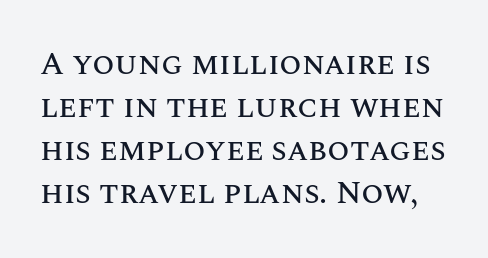
Q: Is the text italic (slanted)? A: No, it is upright.
Q: Is the text underlined? A: No.
Q: Is the spacing between letters normal or unusually wide? A: Normal.
Q: Is the spacing between lines tight, normal or loose? A: Normal.
Q: Width (condensed, normal, or wide)? A: Normal.
Q: Stroke contrast? A: Medium.
Q: x-height? A: Large.
Q: Monospaced? A: No.
